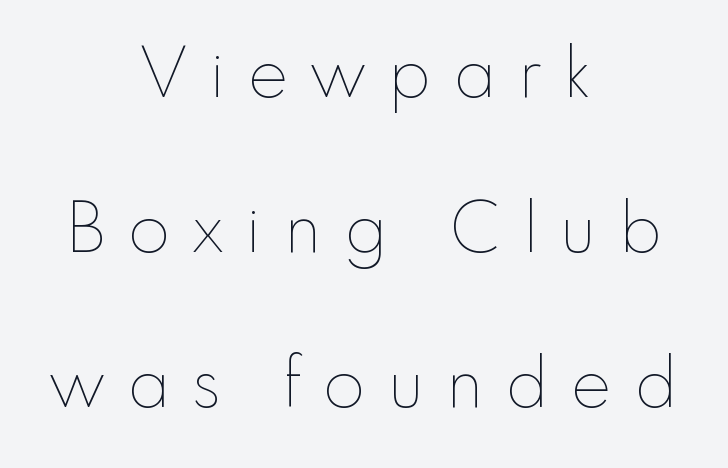
The image shows 68 px thin type, upright; set centered, loose line spacing (2.28x), unusually wide letter spacing (+0.33 em), not underlined; low stroke contrast and a small x-height.
